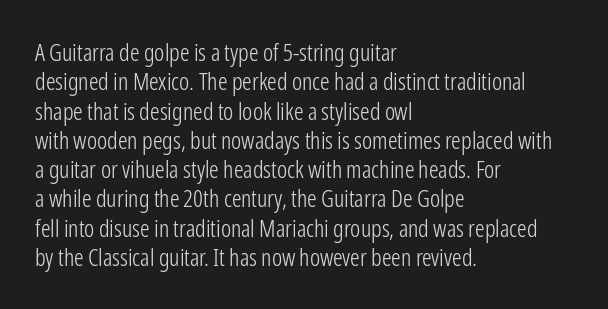
The image shows 24 px text type, upright; set left-aligned, line spacing 1.22x, normal letter spacing, not underlined.
